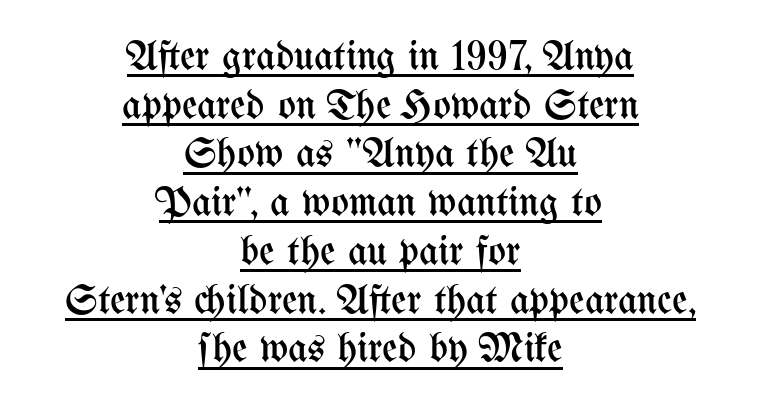
{"italic": "no", "bold": "no", "weight": "regular", "width": "condensed", "stroke_contrast": "medium", "x_height": "medium", "monospaced": "no", "underline": "yes", "align": "center", "line_spacing_ratio": 1.16, "letter_spacing": "normal", "letter_spacing_em": 0.0, "glyph_px": 42}
